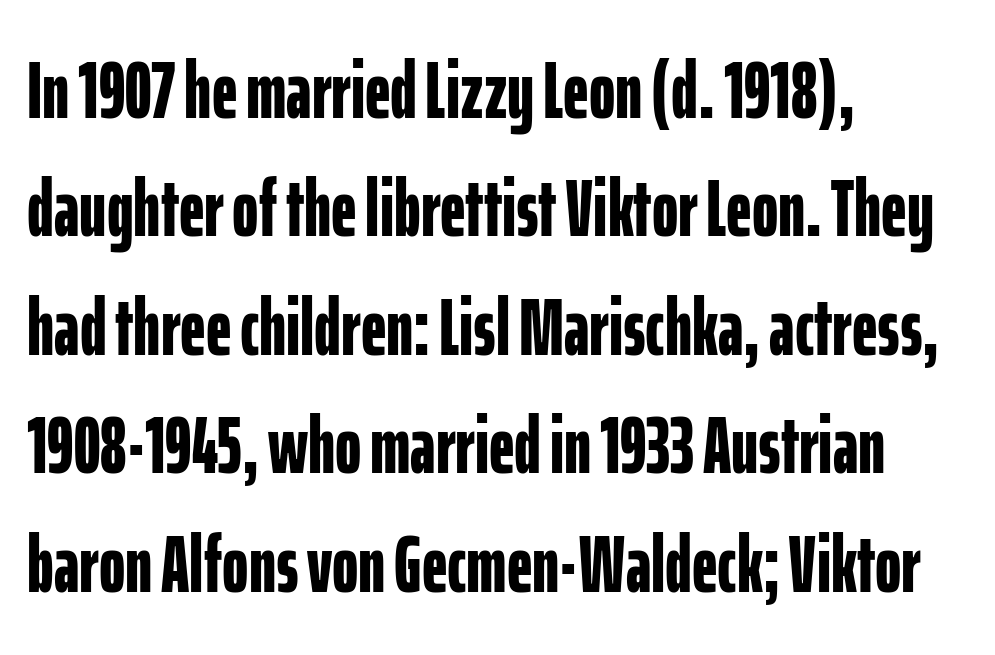
{"serif": "no", "italic": "no", "bold": "yes", "weight": "bold", "width": "condensed", "stroke_contrast": "low", "x_height": "medium", "monospaced": "no", "underline": "no", "align": "left", "line_spacing": "normal", "line_spacing_ratio": 1.48, "letter_spacing": "normal", "letter_spacing_em": 0.0, "glyph_px": 80}
